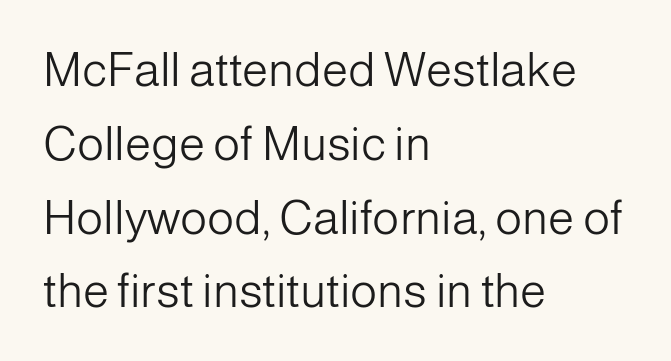
{"serif": "no", "italic": "no", "bold": "no", "weight": "light", "width": "normal", "stroke_contrast": "low", "x_height": "medium", "monospaced": "no", "underline": "no", "align": "left", "line_spacing": "normal", "line_spacing_ratio": 1.57, "letter_spacing": "normal", "letter_spacing_em": 0.0, "glyph_px": 47}
